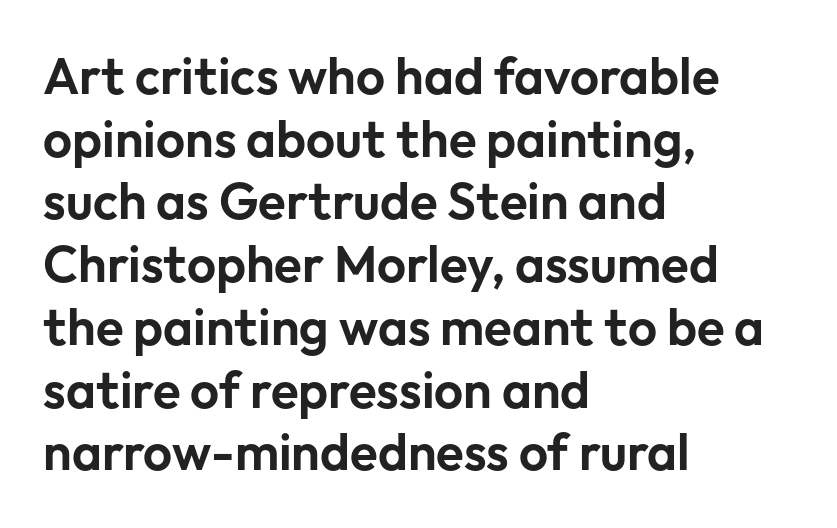
{"serif": "no", "italic": "no", "width": "normal", "stroke_contrast": "low", "x_height": "medium", "monospaced": "no", "underline": "no", "align": "left", "line_spacing_ratio": 1.23, "letter_spacing": "normal", "letter_spacing_em": 0.0, "glyph_px": 51}
